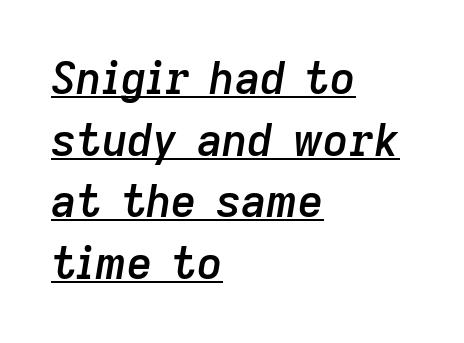
Is the type slanted? Yes — the strokes lean at a clear angle. The glyphs are accompanied by a horizontal stroke just below them. Each new line begins a customary step beneath the previous one. Each letter keeps its own natural width here, so spacing adapts to shape. This is moderately heavy type, rendered in semibold.
